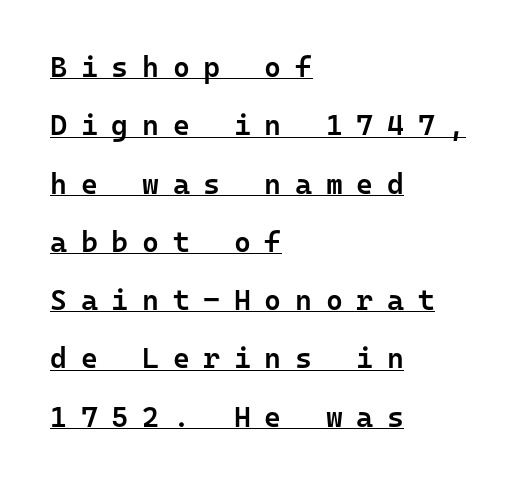
Does the leading feel generous? Absolutely, it's lavish. Italic: no, the glyphs are upright roman. The font is running at a semibold setting, under full bold. Leftover space on each line is placed entirely after the last word. A baseline rule has been typeset under these characters.
